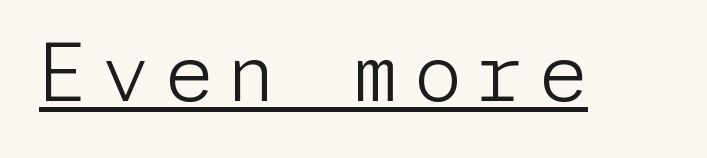
{"serif": "no", "italic": "no", "bold": "no", "weight": "light", "width": "normal", "stroke_contrast": "low", "x_height": "medium", "underline": "yes", "glyph_px": 79}
